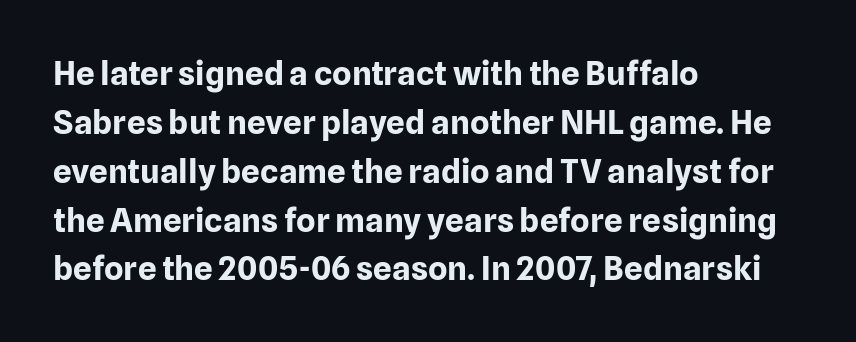
Q: Is the text bold? A: Yes.
Q: Is the text italic (slanted)? A: No, it is upright.
Q: Is the typeface a serif or a sans-serif typeface? A: Sans-serif.
Q: Is the text underlined? A: No.
Q: How is the paragraph aligned? A: Left-aligned.
Q: Is the spacing between letters normal or unusually wide? A: Normal.
Q: Is the spacing between lines tight, normal or loose? A: Normal.
Q: Width (condensed, normal, or wide)? A: Normal.
Q: Stroke contrast? A: Low.
Q: x-height? A: Medium.
Q: Monospaced? A: No.
